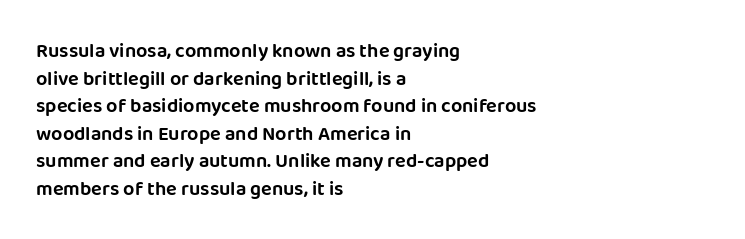
Q: Is the text italic (slanted)? A: No, it is upright.
Q: Is the text underlined? A: No.
Q: How is the paragraph aligned? A: Left-aligned.
Q: Is the spacing between letters normal or unusually wide? A: Normal.
Q: Is the spacing between lines tight, normal or loose? A: Normal.
